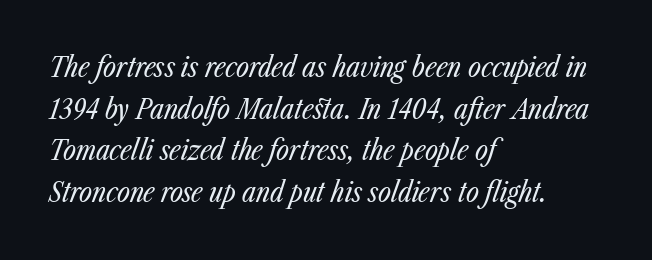
The image shows 28 px regular-weight, condensed type, italic (leaning right); set left-aligned, normal line spacing (1.49x), normal letter spacing, not underlined; low stroke contrast and a medium x-height.
